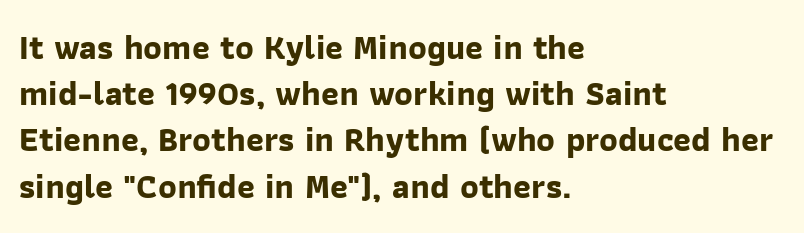
The image shows 34 px bold sans-serif type; set left-aligned, normal line spacing (1.36x), normal letter spacing, not underlined; low stroke contrast and a medium x-height.
